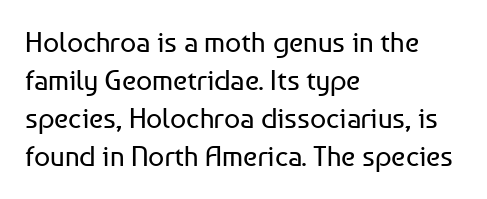
The image shows 28 px regular-weight sans-serif type, upright; set left-aligned, normal line spacing (1.36x), normal letter spacing, not underlined; low stroke contrast and a medium x-height.
